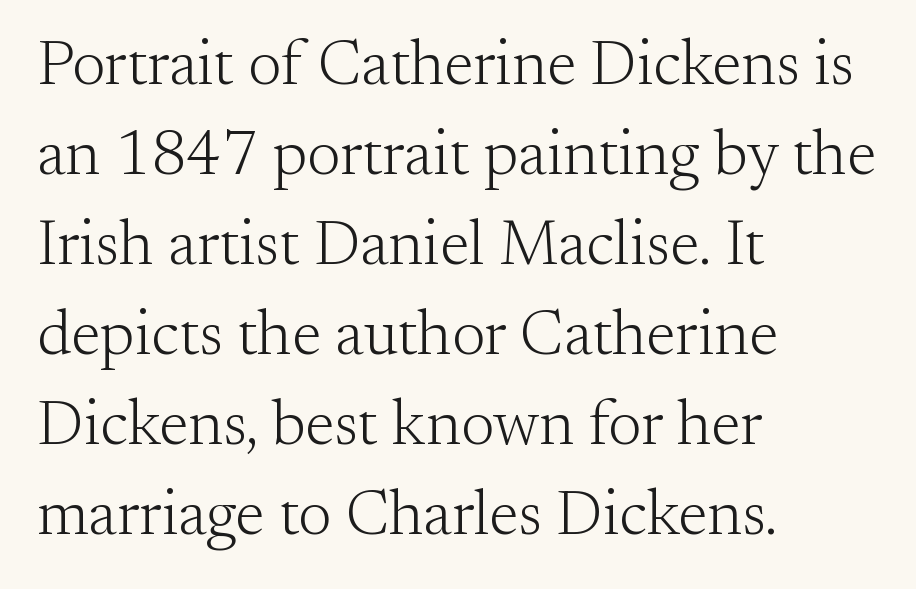
{"serif": "yes", "italic": "no", "bold": "no", "weight": "light", "width": "normal", "stroke_contrast": "medium", "x_height": "small", "monospaced": "no", "underline": "no", "align": "left", "line_spacing": "normal", "line_spacing_ratio": 1.43, "letter_spacing": "normal", "letter_spacing_em": 0.0, "glyph_px": 63}
